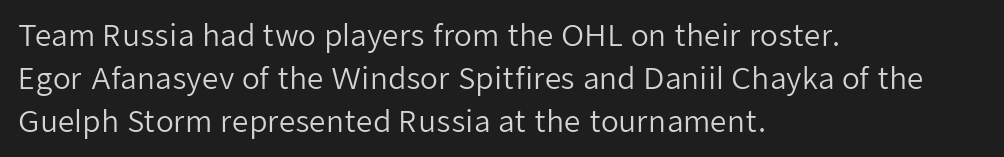
{"serif": "no", "italic": "no", "bold": "no", "weight": "regular", "width": "normal", "stroke_contrast": "low", "x_height": "medium", "monospaced": "no", "underline": "no", "align": "left", "line_spacing": "normal", "line_spacing_ratio": 1.48, "letter_spacing": "normal", "letter_spacing_em": 0.0, "glyph_px": 29}
